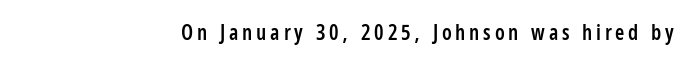
Its strokes are somewhat broadened, the hallmark of semibold type. The lettering holds an erect, upright posture throughout. The zone under the glyphs is completely vacant.
